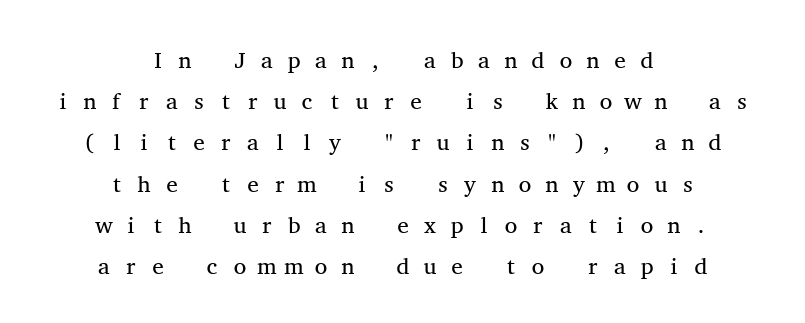
Q: Is the text bold? A: No.
Q: Is the text italic (slanted)? A: No, it is upright.
Q: Is the text underlined? A: No.
Q: How is the paragraph aligned? A: Centered.
Q: Is the spacing between letters normal or unusually wide? A: Unusually wide.
